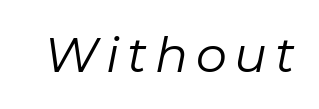
{"italic": "yes", "lean": "right", "slant_degrees": 11, "bold": "no", "weight": "regular", "width": "normal", "stroke_contrast": "low", "x_height": "medium", "monospaced": "no", "underline": "no", "glyph_px": 49}
